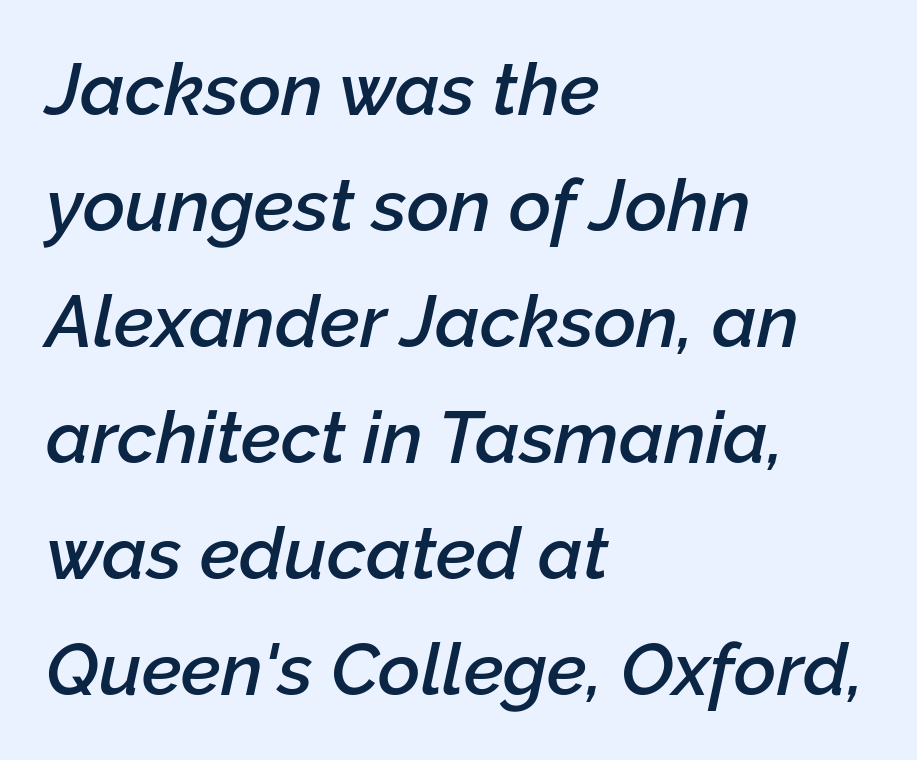
Q: Is the text bold? A: Semi-bold.
Q: Is the text italic (slanted)? A: Yes, it leans right by about 12 degrees.
Q: Is the text underlined? A: No.
Q: How is the paragraph aligned? A: Left-aligned.
Q: Is the spacing between letters normal or unusually wide? A: Normal.
Q: Is the spacing between lines tight, normal or loose? A: Normal.
Q: Width (condensed, normal, or wide)? A: Normal.
Q: Stroke contrast? A: Low.
Q: x-height? A: Medium.
Q: Monospaced? A: No.
